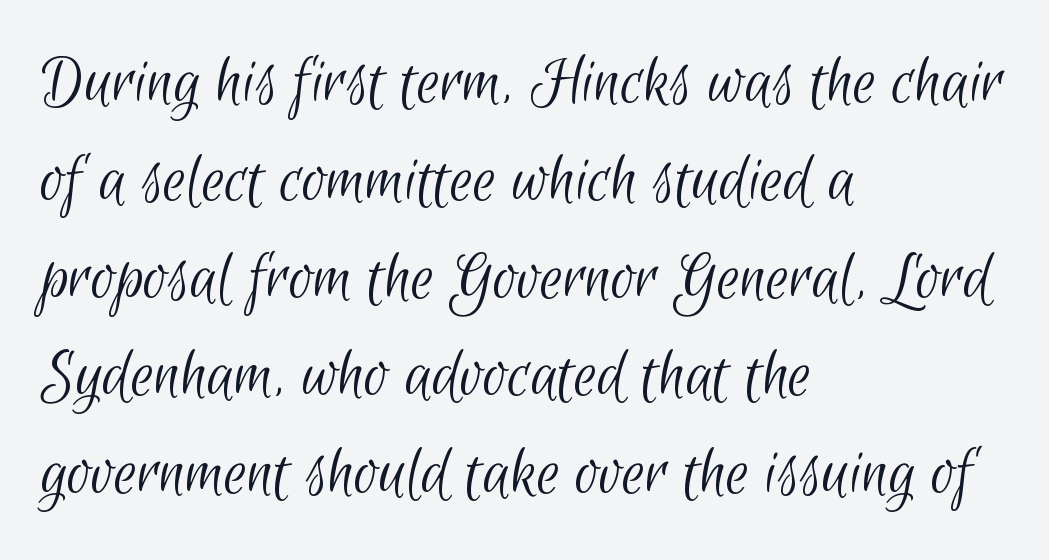
Q: Is the text bold? A: No.
Q: Is the typeface a serif or a sans-serif typeface? A: Sans-serif.
Q: Is the text underlined? A: No.
Q: How is the paragraph aligned? A: Left-aligned.
Q: Is the spacing between letters normal or unusually wide? A: Normal.
Q: Is the spacing between lines tight, normal or loose? A: Normal.
Q: Width (condensed, normal, or wide)? A: Condensed.
Q: Stroke contrast? A: Low.
Q: x-height? A: Small.
Q: Monospaced? A: No.
